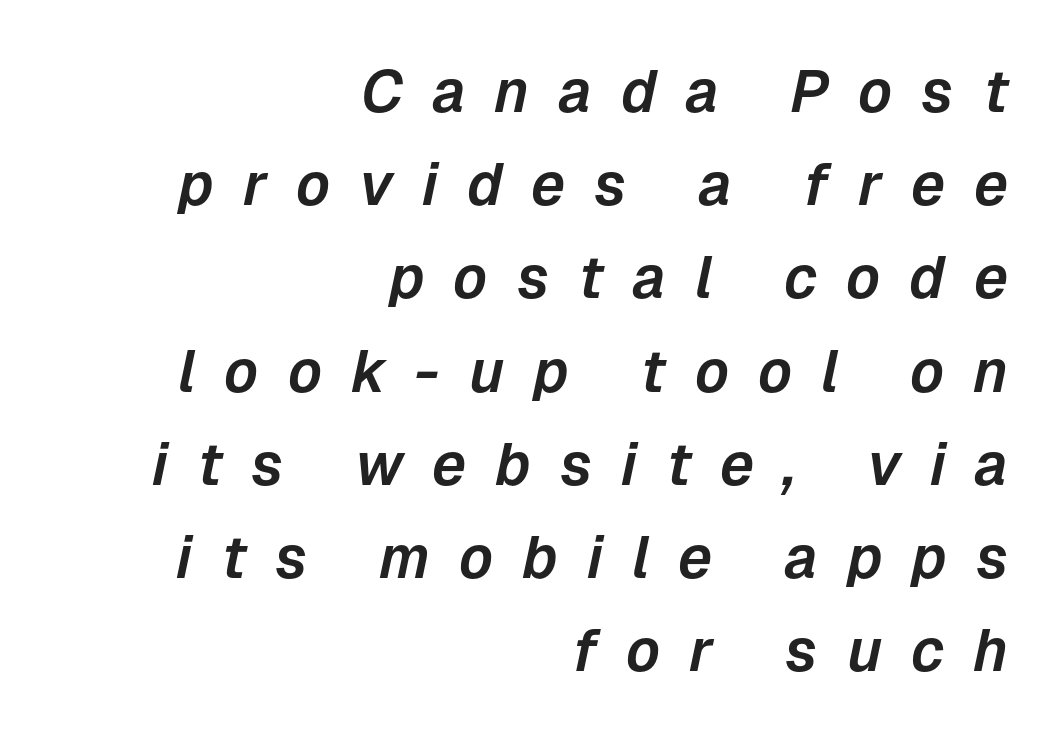
Q: Is the text italic (slanted)? A: Yes, it leans right by about 12 degrees.
Q: Is the text underlined? A: No.
Q: How is the paragraph aligned? A: Right-aligned.
Q: Is the spacing between letters normal or unusually wide? A: Unusually wide.
Q: Is the spacing between lines tight, normal or loose? A: Normal.
Q: Width (condensed, normal, or wide)? A: Normal.
Q: Stroke contrast? A: Low.
Q: x-height? A: Medium.
Q: Monospaced? A: No.
